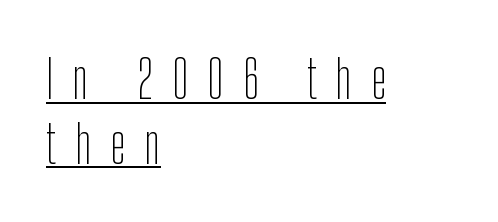
The image shows 53 px thin, condensed sans-serif type, upright; set left-aligned, line spacing 1.22x, unusually wide letter spacing (+0.35 em), underlined; low stroke contrast and a medium x-height.
